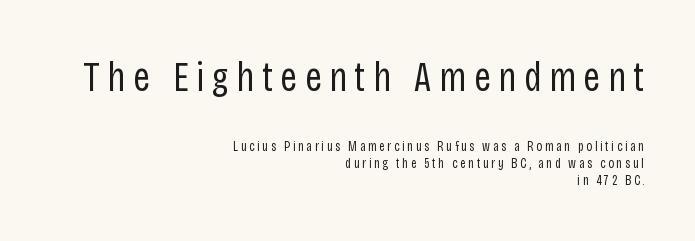
{"serif": "no", "italic": "no", "bold": "no", "weight": "regular", "width": "condensed", "stroke_contrast": "low", "x_height": "large", "monospaced": "no", "underline": "no", "align": "right", "line_spacing_ratio": 1.24, "larger_block": "first", "size_ratio": 3.0, "glyph_px": 42}
